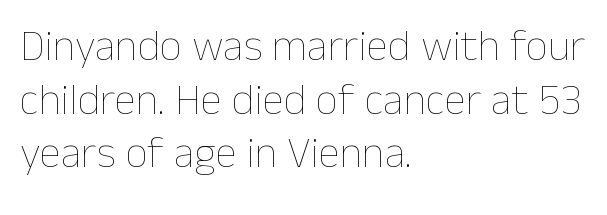
Q: Is the text bold? A: No.
Q: Is the text italic (slanted)? A: No, it is upright.
Q: Is the text underlined? A: No.
Q: How is the paragraph aligned? A: Left-aligned.
Q: Is the spacing between letters normal or unusually wide? A: Normal.
Q: Width (condensed, normal, or wide)? A: Normal.
Q: Stroke contrast? A: Low.
Q: x-height? A: Medium.
Q: Monospaced? A: No.
